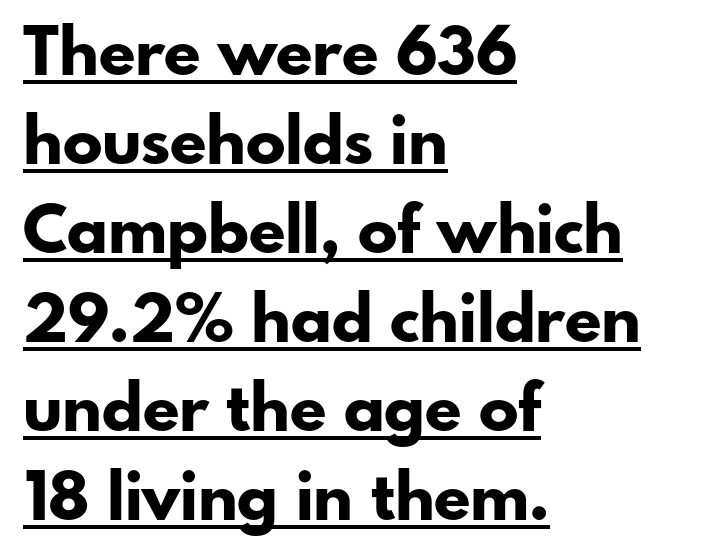
The font is running at its bold setting. The characters display no serif detailing; their extremities are plain. A classic flush-left, rag-right setting is used for this passage. Varying glyph widths throughout — classic text-font behaviour. What decoration does the sample have? An underline.
